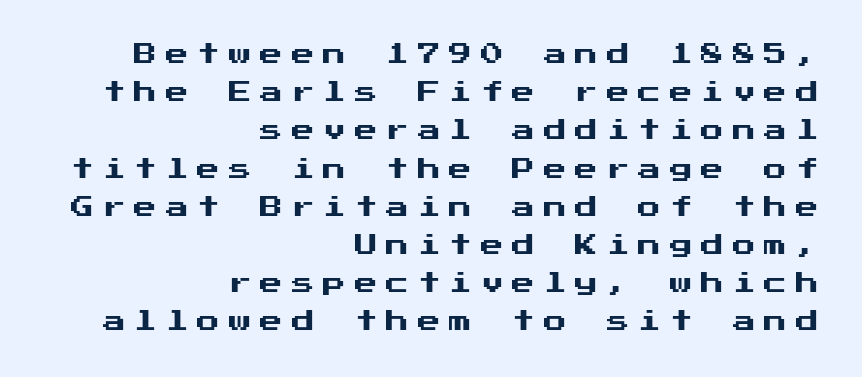
Honestly, the row spacing looks completely unremarkable. Posture: upright roman. Underlining? Definitely not there. Honestly, the letter spacing is so wide it's the main thing you notice. The compositor pushed each line to the right boundary.
